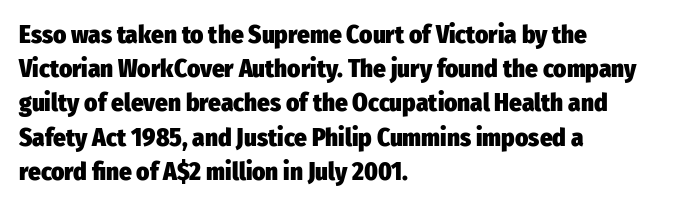
The image shows 25 px bold type, upright; set left-aligned, normal line spacing (1.37x), normal letter spacing, not underlined.
